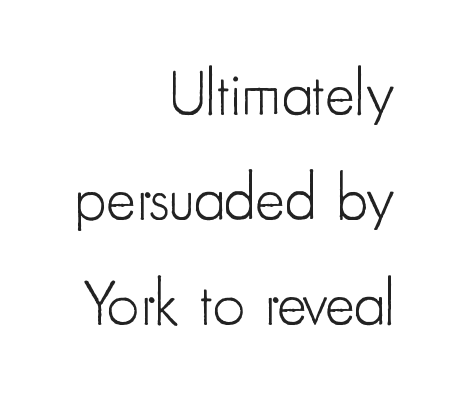
{"serif": "no", "italic": "no", "bold": "no", "weight": "light", "width": "condensed", "stroke_contrast": "low", "x_height": "small", "monospaced": "no", "underline": "no", "align": "right", "line_spacing": "normal", "line_spacing_ratio": 1.67, "letter_spacing": "normal", "letter_spacing_em": 0.0, "glyph_px": 63}
